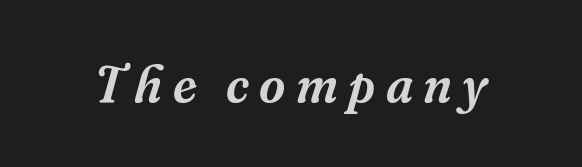
{"serif": "yes", "italic": "yes", "lean": "right", "slant_degrees": 16, "width": "normal", "stroke_contrast": "medium", "x_height": "medium", "monospaced": "no", "underline": "no", "letter_spacing": "wide", "letter_spacing_em": 0.2, "glyph_px": 51}
